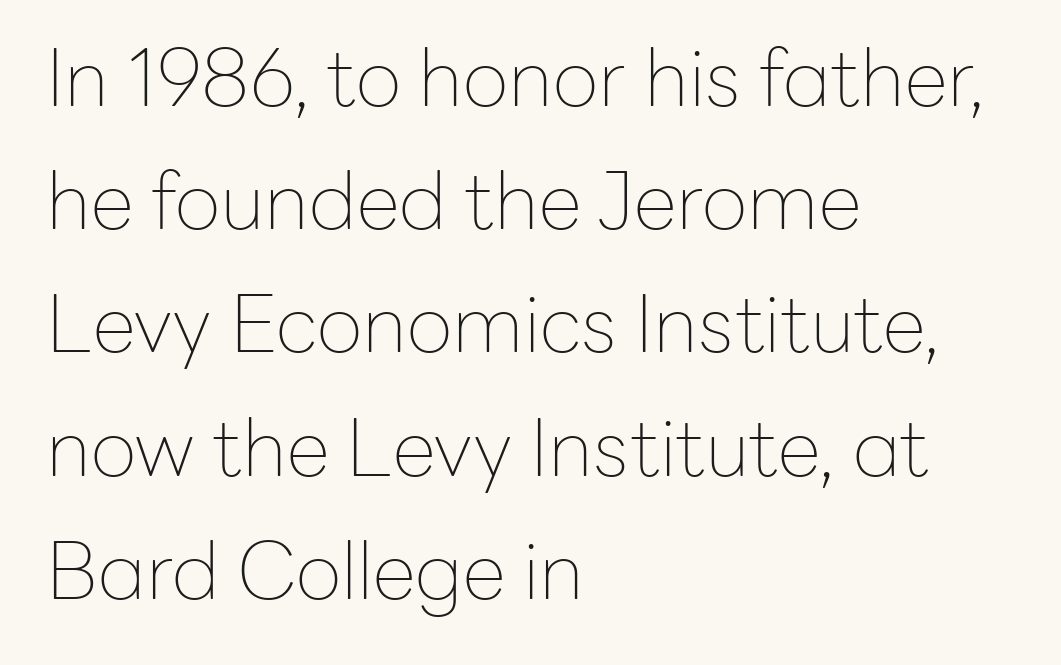
There is no visible air inserted between adjacent glyphs. Observe the absence of serifs on each vertical stroke in this sample. You could not count columns in this text — the font is proportionally spaced. This sample uses an upright cut, with every glyph sitting square on the baseline. How would I describe the line gaps? Plain and ordinary.
